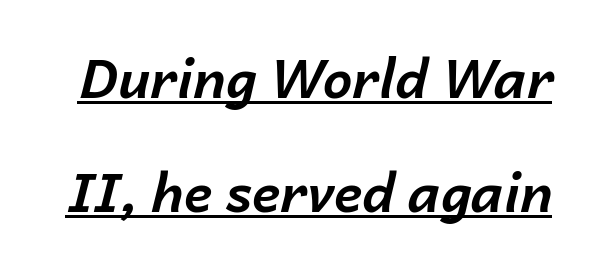
{"italic": "yes", "lean": "right", "slant_degrees": 14, "bold": "yes", "weight": "bold", "width": "normal", "stroke_contrast": "low", "x_height": "medium", "monospaced": "no", "underline": "yes", "line_spacing": "loose", "line_spacing_ratio": 2.15, "letter_spacing": "normal", "letter_spacing_em": 0.0, "glyph_px": 53}
